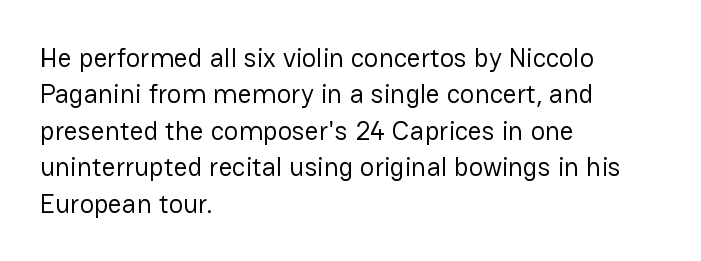
Upright lettering throughout. Reading down the column, the eye jumps a familiar distance to each next line. The typesetting does not lean heavy: it is not bold. Horizontal alignment here is leftward, the default for most running prose. The space directly below the letters is spotless. Glyph-to-glyph distance matches everyday printed text.
